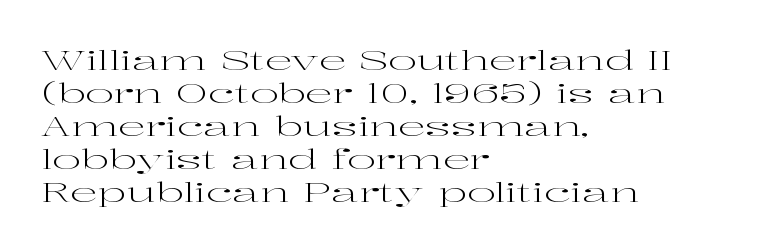
The type sits square on the baseline with zero lean. All the whitespace from short lines collects on the right. Students, note that the glyphs here touch the page at normal intervals. Weight class: somewhere from thin through regular. The foot of each line stays bare and open.
